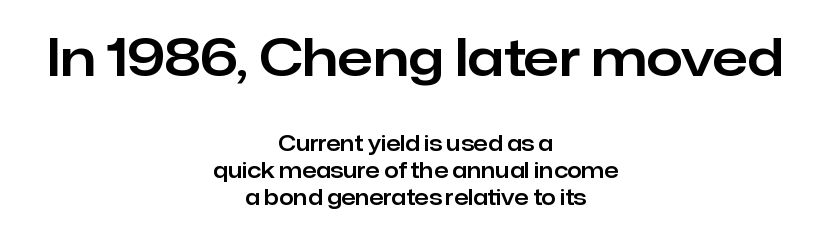
The zone under the glyphs is completely vacant. The letters advance in unequal steps, a hallmark of proportional type. These lines keep a tight, regular rhythm from letter to letter. The text block is weighted toward neither margin, spreading evenly from the middle.
